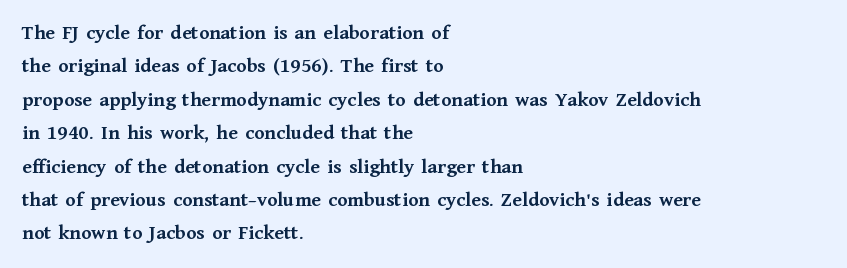
Q: Is the text bold? A: Yes.
Q: Is the text italic (slanted)? A: No, it is upright.
Q: Is the text underlined? A: No.
Q: How is the paragraph aligned? A: Left-aligned.
Q: Is the spacing between letters normal or unusually wide? A: Normal.
Q: Is the spacing between lines tight, normal or loose? A: Normal.
